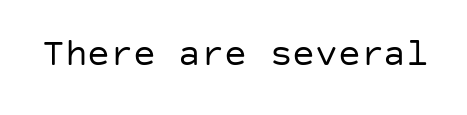
{"serif": "no", "italic": "no", "bold": "no", "weight": "regular", "width": "normal", "stroke_contrast": "low", "x_height": "large", "underline": "no", "letter_spacing": "normal", "letter_spacing_em": 0.0, "glyph_px": 38}
